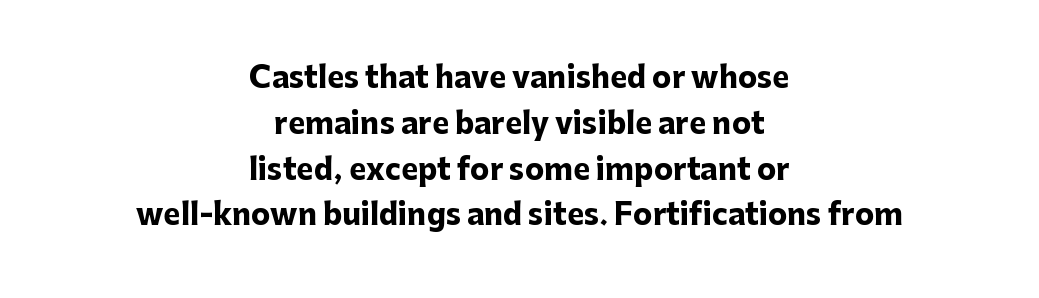
{"serif": "no", "italic": "no", "bold": "yes", "weight": "heavy", "width": "normal", "stroke_contrast": "low", "x_height": "medium", "monospaced": "no", "underline": "no", "align": "center", "line_spacing": "normal", "line_spacing_ratio": 1.58, "letter_spacing": "normal", "letter_spacing_em": 0.0, "glyph_px": 29}
